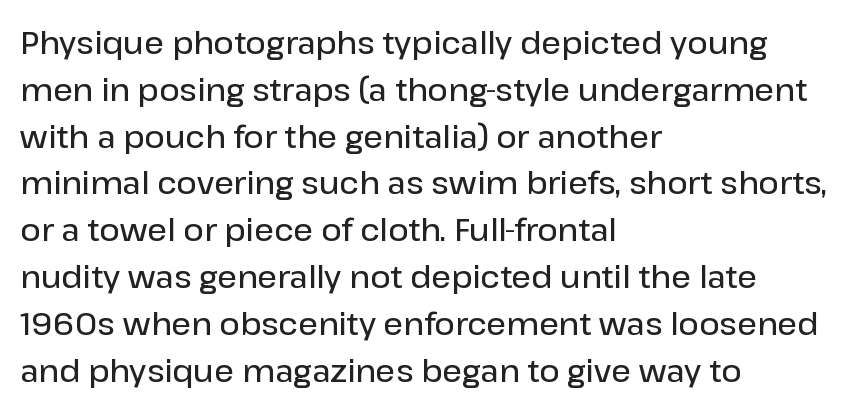
The letters stand straight up with perfectly vertical stems. A typesetter would call this leading conventional body-copy spacing. Students, this is semibold: more ink than regular, less than bold. A typesetter would label this face a sans.
